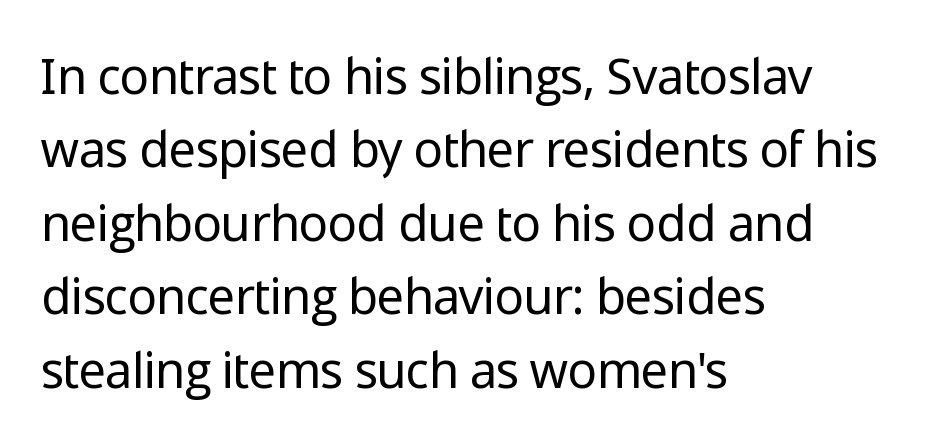
Weight: regular or lighter. The vertical gap from one line to the next is medium. The line texture is even and compact thanks to regular tracking. Observe the absence of serifs on each vertical stroke in this sample. The rendering uses natural spacing where letterforms have individual widths. Quick note: not italic, upright.
